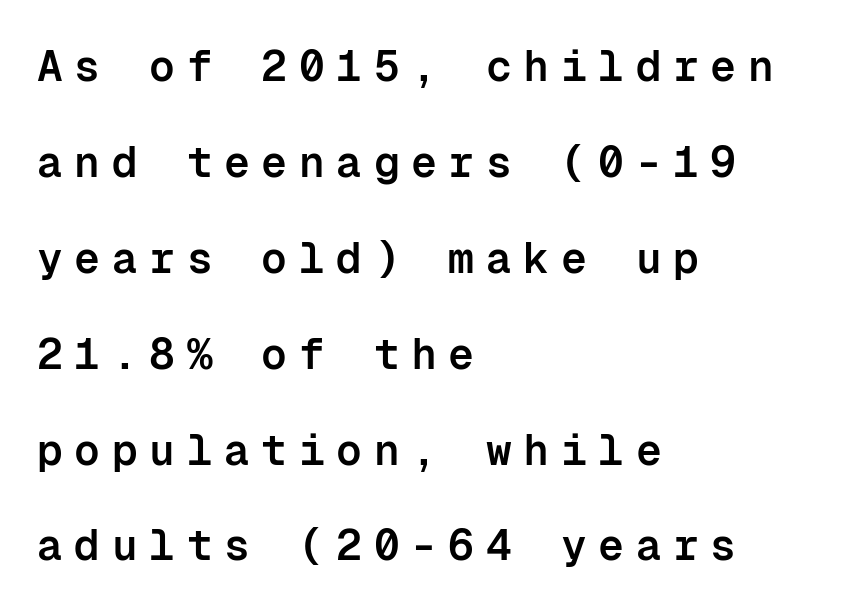
The image shows 43 px semibold sans-serif type, upright, monospaced; set left-aligned, loose line spacing (2.23x), unusually wide letter spacing (+0.27 em), not underlined; low stroke contrast and a medium x-height.
